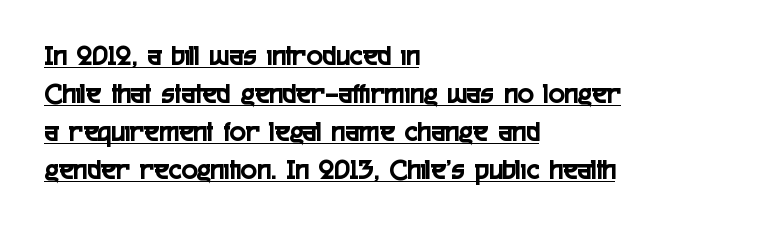
{"serif": "no", "italic": "no", "width": "condensed", "x_height": "medium", "monospaced": "no", "underline": "yes", "align": "left", "line_spacing": "normal", "line_spacing_ratio": 1.27, "letter_spacing": "normal", "letter_spacing_em": 0.0, "glyph_px": 30}
